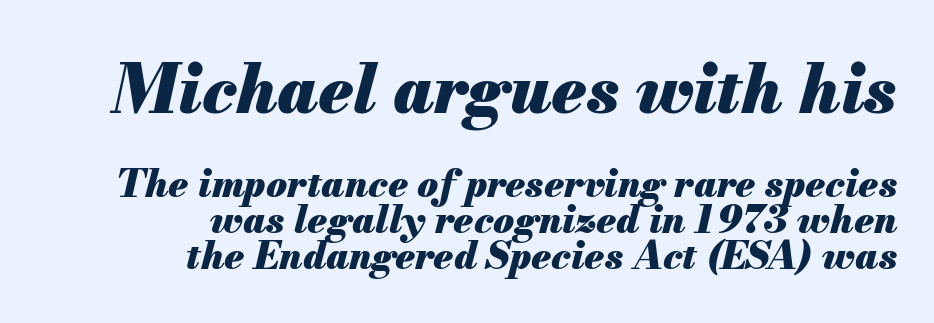
Q: Is the text bold? A: Yes.
Q: Is the text italic (slanted)? A: Yes, it leans right by about 13 degrees.
Q: Is the text underlined? A: No.
Q: How is the paragraph aligned? A: Right-aligned.
Q: Is the spacing between letters normal or unusually wide? A: Normal.
Q: Is the spacing between lines tight, normal or loose? A: Tight.
Q: Which block of text is set in a larger size, the first (top) or the second (bottom)? A: The first (top) one.
Q: Width (condensed, normal, or wide)? A: Normal.
Q: Stroke contrast? A: Medium.
Q: x-height? A: Small.
Q: Monospaced? A: No.
